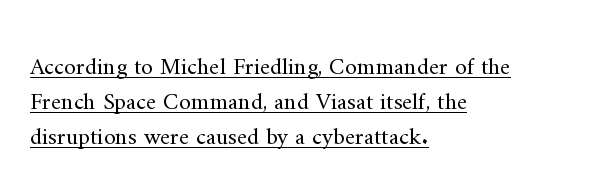
Q: Is the text bold? A: No.
Q: Is the text italic (slanted)? A: No, it is upright.
Q: Is the text underlined? A: Yes.
Q: How is the paragraph aligned? A: Left-aligned.
Q: Is the spacing between letters normal or unusually wide? A: Normal.
Q: Is the spacing between lines tight, normal or loose? A: Normal.
